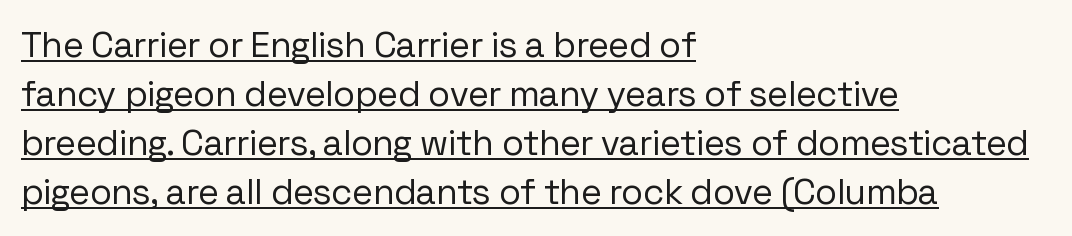
Q: Is the text bold? A: No.
Q: Is the text italic (slanted)? A: No, it is upright.
Q: Is the typeface a serif or a sans-serif typeface? A: Sans-serif.
Q: Is the text underlined? A: Yes.
Q: How is the paragraph aligned? A: Left-aligned.
Q: Is the spacing between letters normal or unusually wide? A: Normal.
Q: Is the spacing between lines tight, normal or loose? A: Normal.
Q: Width (condensed, normal, or wide)? A: Normal.
Q: Stroke contrast? A: Low.
Q: x-height? A: Medium.
Q: Monospaced? A: No.
